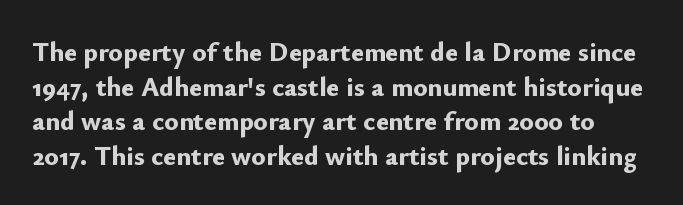
The image shows 27 px bold type, upright; set normal line spacing (1.28x), normal letter spacing, not underlined.
